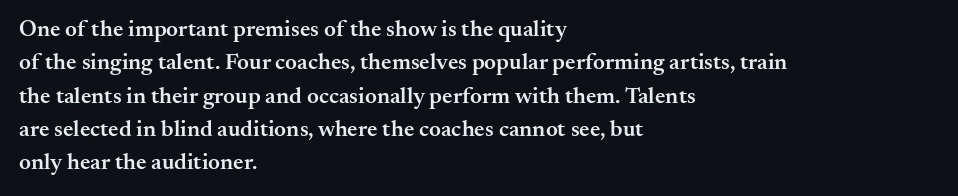
Q: Is the text bold? A: Semi-bold.
Q: Is the text italic (slanted)? A: No, it is upright.
Q: Is the text underlined? A: No.
Q: How is the paragraph aligned? A: Left-aligned.
Q: Is the spacing between letters normal or unusually wide? A: Normal.
Q: Is the spacing between lines tight, normal or loose? A: Normal.
